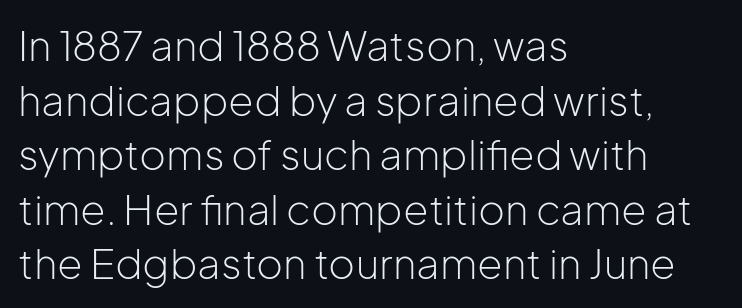
{"serif": "no", "italic": "no", "bold": "no", "weight": "light", "width": "normal", "stroke_contrast": "low", "x_height": "medium", "monospaced": "no", "underline": "no", "align": "left", "line_spacing": "normal", "line_spacing_ratio": 1.33, "letter_spacing": "normal", "letter_spacing_em": 0.0, "glyph_px": 41}
